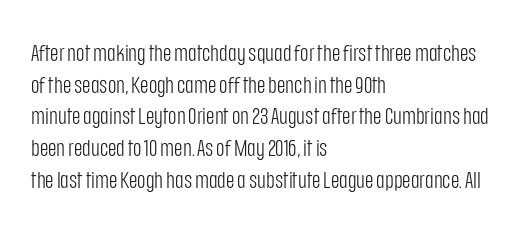
The image shows 23 px text type, upright; set left-aligned, normal line spacing (1.38x), normal letter spacing, not underlined.
